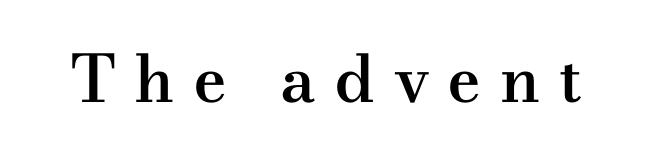
The image shows 65 px semibold, wide serif type, upright; set unusually wide letter spacing (+0.28 em), not underlined; medium stroke contrast and a small x-height.
